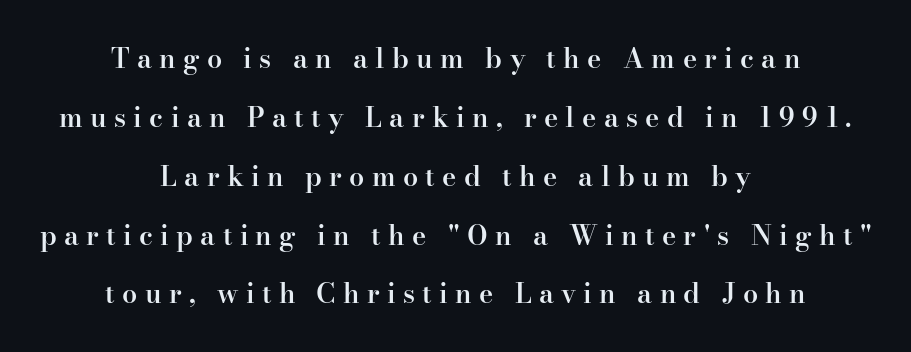
The image shows 27 px text type, upright; set centered, loose line spacing (2.18x), unusually wide letter spacing (+0.27 em), not underlined.
